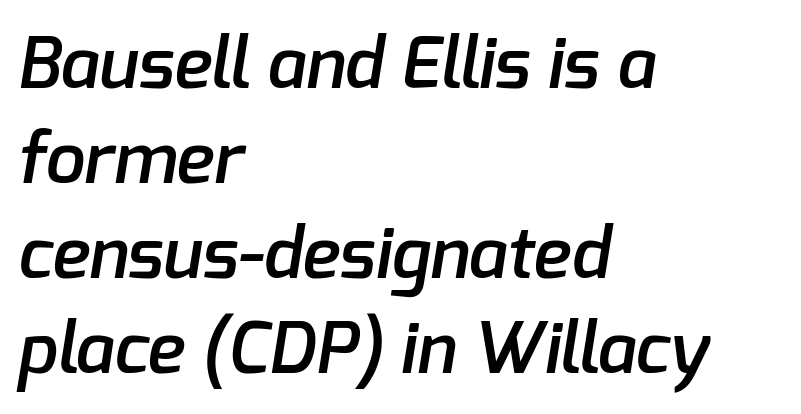
The image shows 71 px semibold sans-serif type; set left-aligned, normal line spacing (1.34x), normal letter spacing, not underlined; low stroke contrast and a medium x-height.
